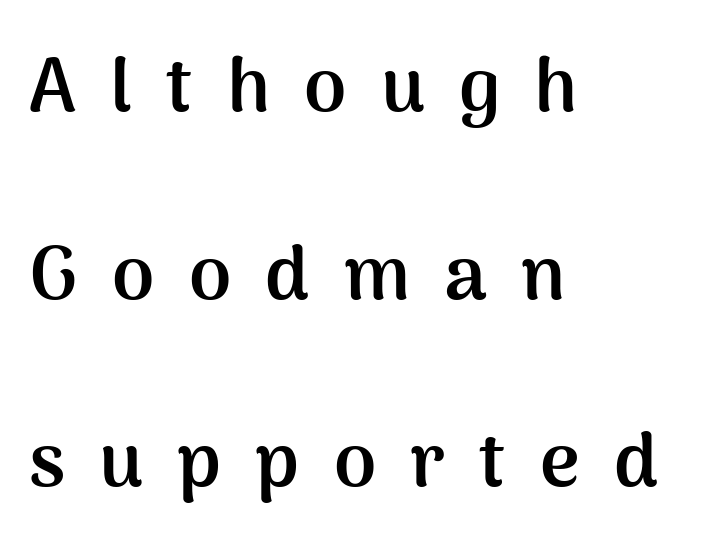
The image shows 76 px semibold sans-serif type, upright; set left-aligned, loose line spacing (2.47x), unusually wide letter spacing (+0.45 em), not underlined; medium stroke contrast and a medium x-height.
